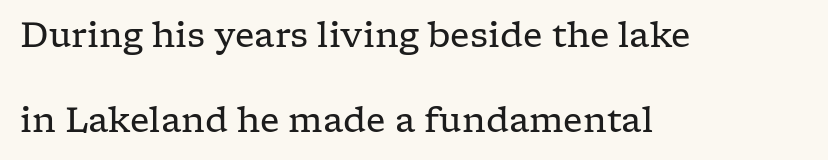
Q: Is the text bold? A: No.
Q: Is the text italic (slanted)? A: No, it is upright.
Q: Is the typeface a serif or a sans-serif typeface? A: Serif.
Q: Is the text underlined? A: No.
Q: How is the paragraph aligned? A: Left-aligned.
Q: Is the spacing between letters normal or unusually wide? A: Normal.
Q: Is the spacing between lines tight, normal or loose? A: Loose.
Q: Width (condensed, normal, or wide)? A: Wide.
Q: Stroke contrast? A: Low.
Q: x-height? A: Medium.
Q: Monospaced? A: No.
